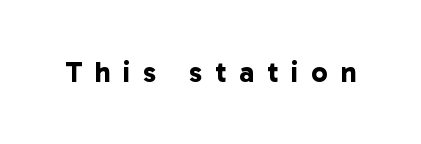
Typesetter's note: full bold, strokes at maximum text heaviness. The specimen omits any rule beneath the text block's lines. No feet cap the strokes, marking this as sans-serif type. Varying glyph widths throughout — classic text-font behaviour.
